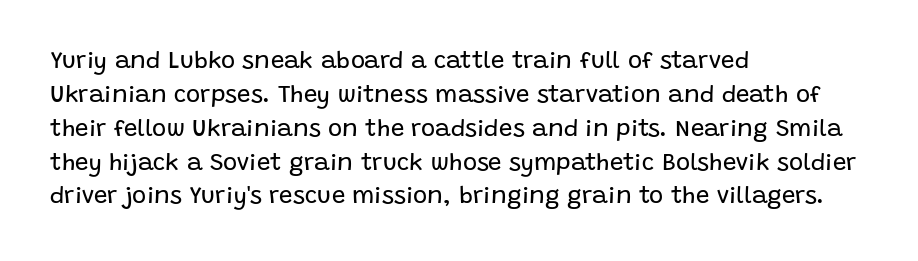
Q: Is the text bold? A: No.
Q: Is the text italic (slanted)? A: No, it is upright.
Q: Is the text underlined? A: No.
Q: How is the paragraph aligned? A: Left-aligned.
Q: Is the spacing between letters normal or unusually wide? A: Normal.
Q: Is the spacing between lines tight, normal or loose? A: Normal.
